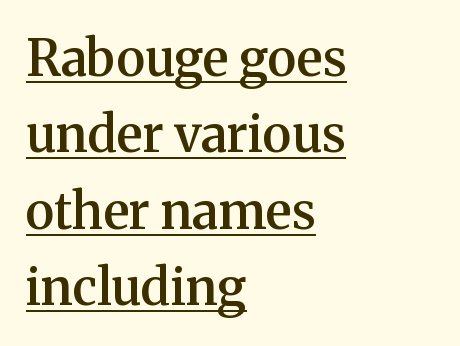
The image shows 50 px semibold serif type, upright; set left-aligned, normal line spacing (1.53x), normal letter spacing, underlined; medium stroke contrast and a medium x-height.
